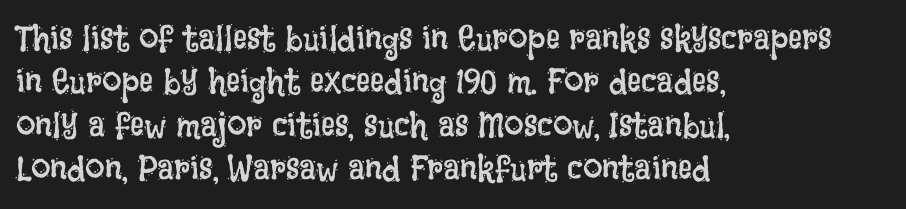
The image shows 35 px regular-weight, condensed type, upright; set left-aligned, line spacing 1.24x, normal letter spacing, not underlined; low stroke contrast and a large x-height.
